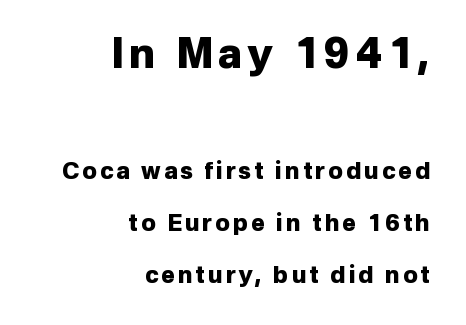
{"serif": "no", "italic": "no", "bold": "yes", "weight": "heavy", "width": "normal", "stroke_contrast": "low", "x_height": "medium", "monospaced": "no", "underline": "no", "align": "right", "line_spacing": "loose", "line_spacing_ratio": 2.25, "larger_block": "first", "size_ratio": 1.78, "glyph_px": 41}
